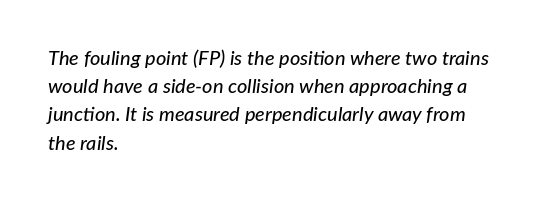
Q: Is the text italic (slanted)? A: Yes, it leans right by about 7 degrees.
Q: Is the text underlined? A: No.
Q: How is the paragraph aligned? A: Left-aligned.
Q: Is the spacing between letters normal or unusually wide? A: Normal.
Q: Is the spacing between lines tight, normal or loose? A: Normal.
